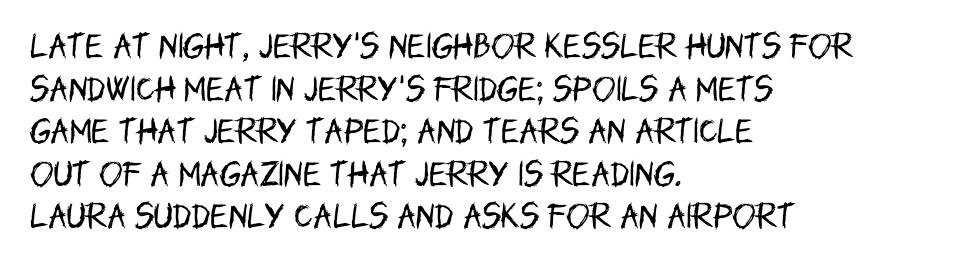
Q: Is the text bold? A: No.
Q: Is the text italic (slanted)? A: No, it is upright.
Q: Is the typeface a serif or a sans-serif typeface? A: Sans-serif.
Q: Is the text underlined? A: No.
Q: How is the paragraph aligned? A: Left-aligned.
Q: Is the spacing between letters normal or unusually wide? A: Normal.
Q: Is the spacing between lines tight, normal or loose? A: Normal.
Q: Width (condensed, normal, or wide)? A: Condensed.
Q: Stroke contrast? A: Low.
Q: x-height? A: Large.
Q: Monospaced? A: No.
